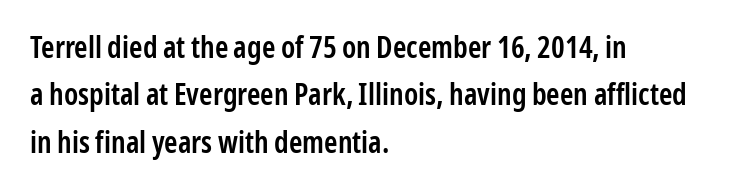
Q: Is the text bold? A: Semi-bold.
Q: Is the text italic (slanted)? A: No, it is upright.
Q: Is the typeface a serif or a sans-serif typeface? A: Sans-serif.
Q: Is the text underlined? A: No.
Q: How is the paragraph aligned? A: Left-aligned.
Q: Is the spacing between letters normal or unusually wide? A: Normal.
Q: Is the spacing between lines tight, normal or loose? A: Normal.
Q: Width (condensed, normal, or wide)? A: Condensed.
Q: Stroke contrast? A: Low.
Q: x-height? A: Medium.
Q: Monospaced? A: No.
